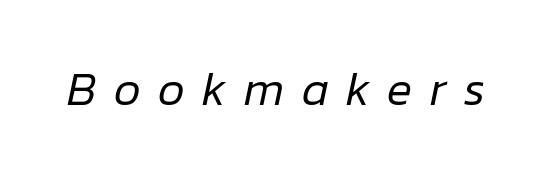
Q: Is the text bold? A: No.
Q: Is the text italic (slanted)? A: Yes, it leans right by about 12 degrees.
Q: Is the text underlined? A: No.
Q: Is the spacing between letters normal or unusually wide? A: Unusually wide.
Q: Width (condensed, normal, or wide)? A: Normal.
Q: Stroke contrast? A: Low.
Q: x-height? A: Medium.
Q: Monospaced? A: No.
